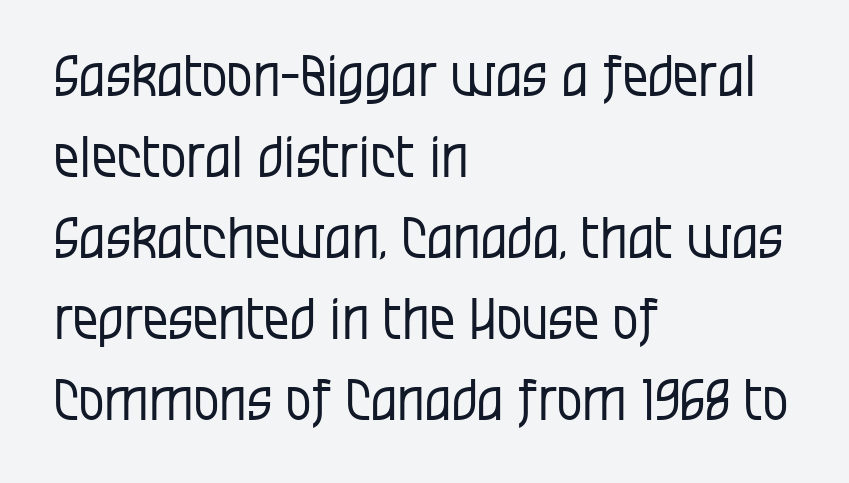
Q: Is the text bold? A: No.
Q: Is the text italic (slanted)? A: No, it is upright.
Q: Is the typeface a serif or a sans-serif typeface? A: Sans-serif.
Q: Is the text underlined? A: No.
Q: How is the paragraph aligned? A: Left-aligned.
Q: Is the spacing between letters normal or unusually wide? A: Normal.
Q: Is the spacing between lines tight, normal or loose? A: Normal.
Q: Width (condensed, normal, or wide)? A: Condensed.
Q: Stroke contrast? A: Low.
Q: x-height? A: Large.
Q: Monospaced? A: No.
